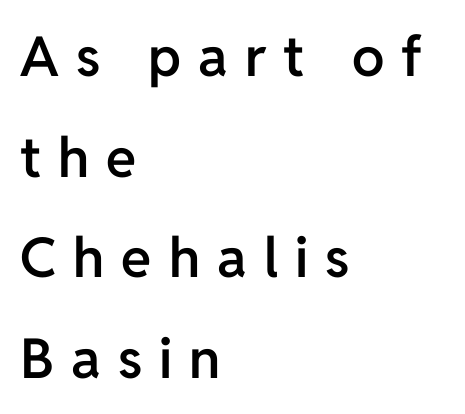
The image shows 55 px semibold sans-serif type, upright; set left-aligned, line spacing 1.83x, unusually wide letter spacing (+0.31 em), not underlined; low stroke contrast and a medium x-height.
